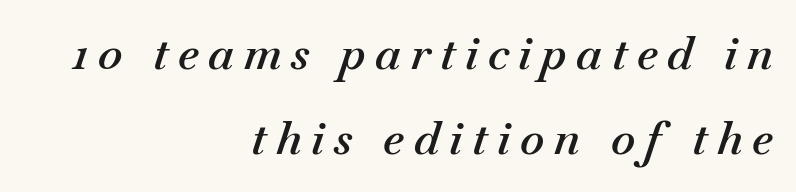
Q: Is the text bold? A: Semi-bold.
Q: Is the text italic (slanted)? A: Yes, it leans right by about 18 degrees.
Q: Is the text underlined? A: No.
Q: How is the paragraph aligned? A: Right-aligned.
Q: Is the spacing between letters normal or unusually wide? A: Unusually wide.
Q: Width (condensed, normal, or wide)? A: Normal.
Q: Stroke contrast? A: Medium.
Q: x-height? A: Small.
Q: Monospaced? A: No.
